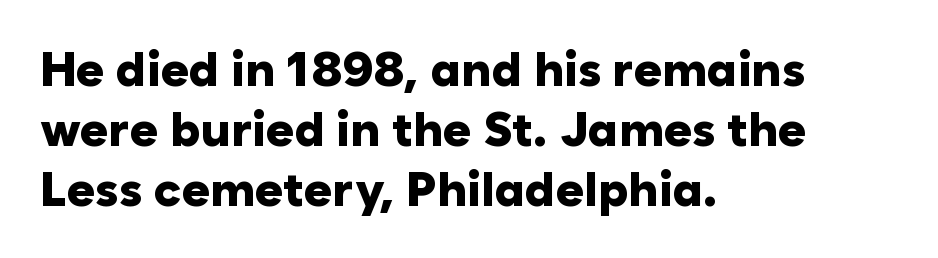
{"serif": "no", "italic": "no", "bold": "yes", "weight": "heavy", "width": "normal", "stroke_contrast": "low", "x_height": "medium", "monospaced": "no", "underline": "no", "align": "left", "line_spacing": "normal", "line_spacing_ratio": 1.25, "letter_spacing": "normal", "letter_spacing_em": 0.0, "glyph_px": 48}
